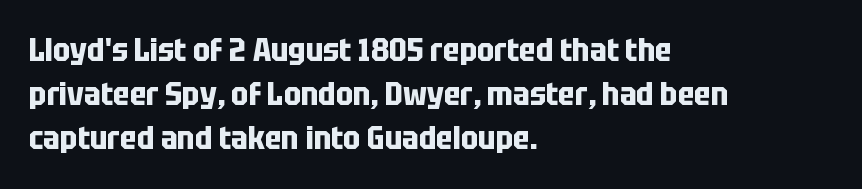
{"serif": "no", "italic": "no", "bold": "yes", "weight": "bold", "width": "condensed", "stroke_contrast": "low", "x_height": "large", "monospaced": "no", "underline": "no", "align": "left", "line_spacing": "normal", "line_spacing_ratio": 1.38, "letter_spacing": "normal", "letter_spacing_em": 0.0, "glyph_px": 32}
